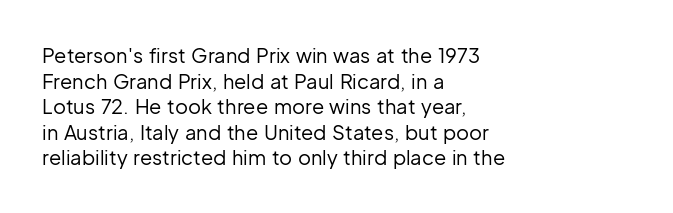
{"italic": "no", "bold": "no", "underline": "no", "align": "left", "line_spacing": "normal", "line_spacing_ratio": 1.28, "letter_spacing": "normal", "letter_spacing_em": 0.0, "glyph_px": 20}
